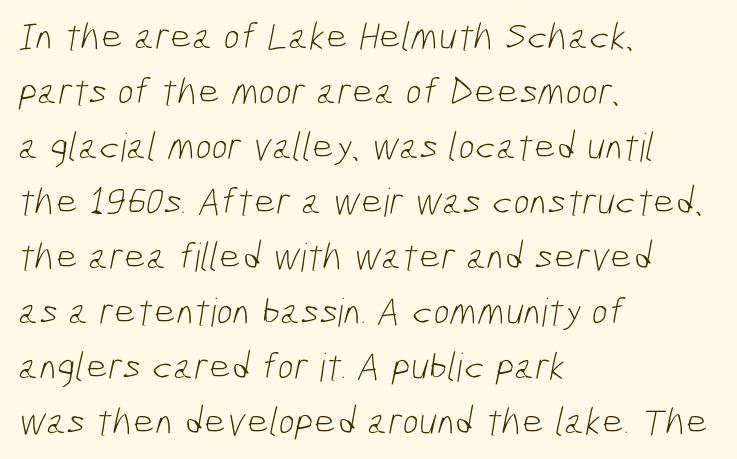
A clean baseline with only descenders dipping below it. These lines are rendered in a variable-pitch font. You could call the tracking neutral — neither tight nor loose. The lines in this sample share a left origin and differ only in where they stop.
